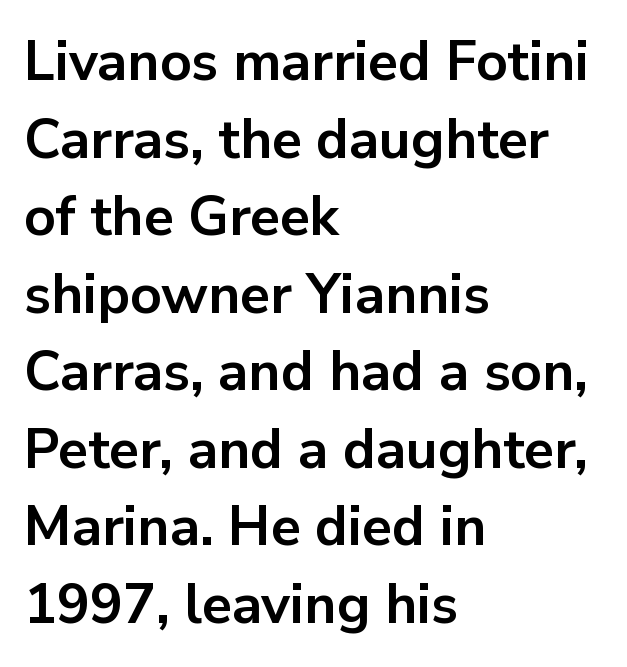
Q: Is the text bold? A: Yes.
Q: Is the text italic (slanted)? A: No, it is upright.
Q: Is the typeface a serif or a sans-serif typeface? A: Sans-serif.
Q: Is the text underlined? A: No.
Q: How is the paragraph aligned? A: Left-aligned.
Q: Is the spacing between letters normal or unusually wide? A: Normal.
Q: Is the spacing between lines tight, normal or loose? A: Normal.
Q: Width (condensed, normal, or wide)? A: Normal.
Q: Stroke contrast? A: Low.
Q: x-height? A: Medium.
Q: Monospaced? A: No.
